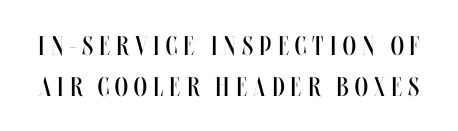
Is there any slant? The stems are plumb. These lines have a slow, spaced-out rhythm from letter to letter. A clean baseline with only descenders dipping below it. Summary of vertical rhythm: regular, with standard interline spacing. Counters stay open thanks to moderate or lighter strokes.
